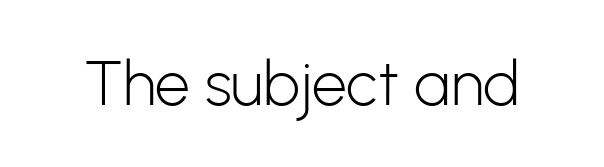
The image shows 62 px light sans-serif type, upright; set normal letter spacing, not underlined; low stroke contrast and a medium x-height.
